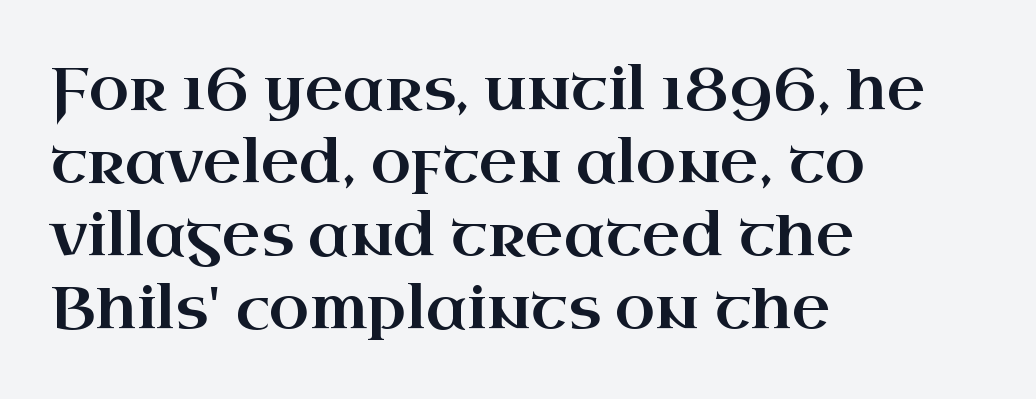
{"serif": "yes", "italic": "no", "width": "wide", "stroke_contrast": "high", "x_height": "small", "monospaced": "no", "underline": "no", "align": "left", "line_spacing_ratio": 1.24, "letter_spacing": "normal", "letter_spacing_em": 0.0, "glyph_px": 59}
